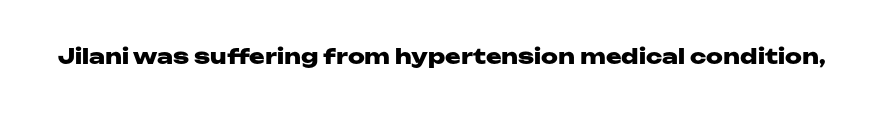
Q: Is the text bold? A: Yes.
Q: Is the text italic (slanted)? A: No, it is upright.
Q: Is the text underlined? A: No.
Q: Is the spacing between letters normal or unusually wide? A: Normal.
